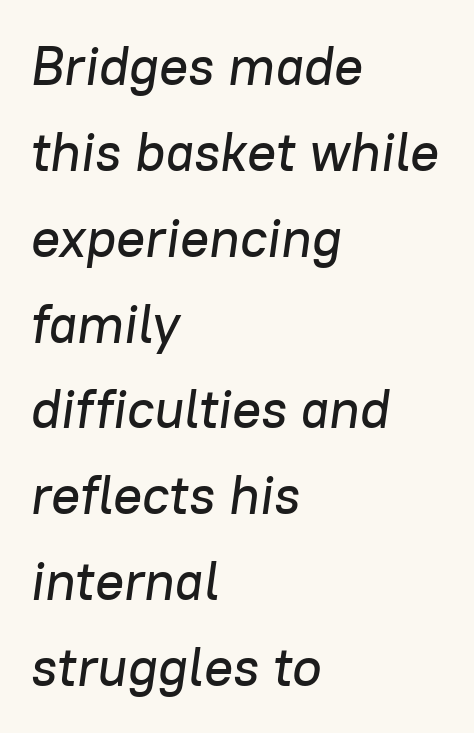
The rows are spaced the way most documents space them. In terms of posture, this sample is oblique. The passage shown is not underscored anywhere. Leftover space on each line is placed entirely after the last word.
